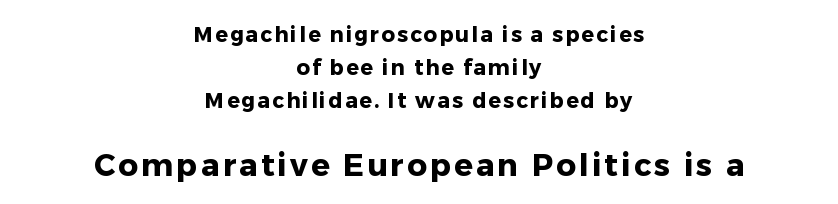
{"serif": "no", "italic": "no", "bold": "yes", "weight": "heavy", "width": "normal", "stroke_contrast": "low", "x_height": "medium", "monospaced": "no", "underline": "no", "align": "center", "line_spacing": "normal", "line_spacing_ratio": 1.58, "larger_block": "second", "size_ratio": 1.48, "glyph_px": 31}
